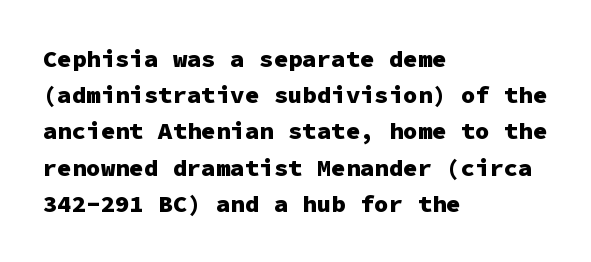
The image shows 24 px bold type, upright; set left-aligned, normal line spacing (1.51x), normal letter spacing, not underlined.
